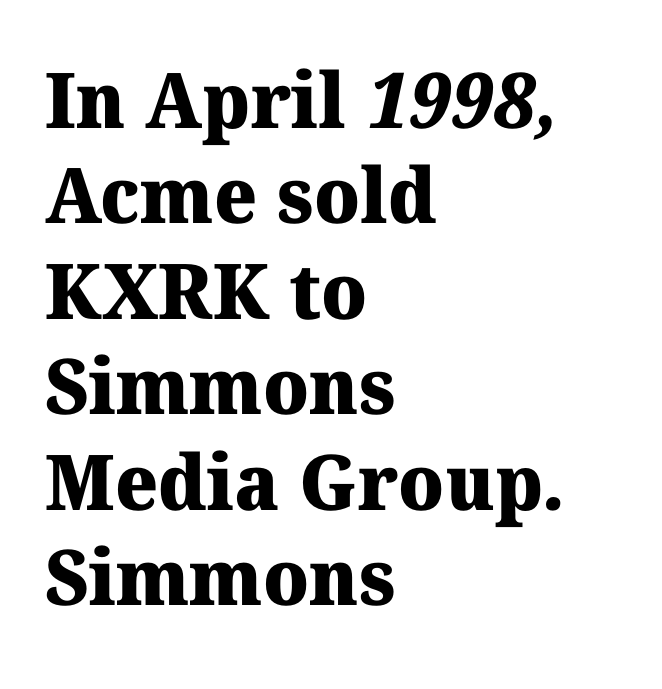
Q: Is the text bold? A: Yes.
Q: Is the typeface a serif or a sans-serif typeface? A: Serif.
Q: Is the text underlined? A: No.
Q: How is the paragraph aligned? A: Left-aligned.
Q: Is the spacing between letters normal or unusually wide? A: Normal.
Q: Width (condensed, normal, or wide)? A: Normal.
Q: Stroke contrast? A: Medium.
Q: x-height? A: Medium.
Q: Monospaced? A: No.
